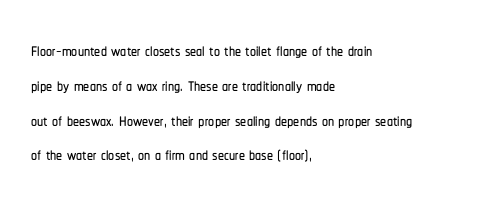
{"italic": "no", "underline": "no", "align": "left", "line_spacing": "normal", "line_spacing_ratio": 1.45, "letter_spacing": "normal", "letter_spacing_em": 0.0, "glyph_px": 24}
